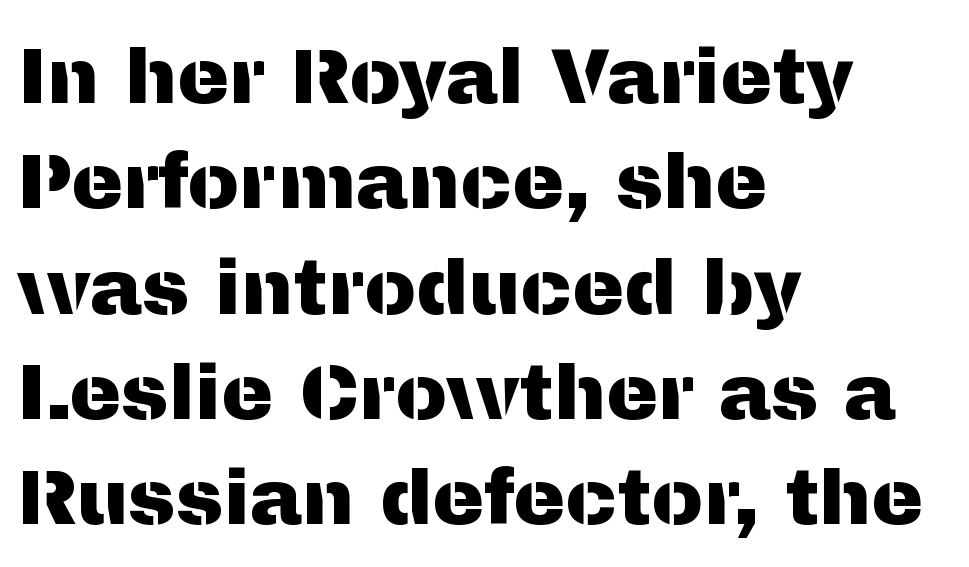
{"serif": "no", "italic": "no", "width": "normal", "stroke_contrast": "medium", "x_height": "medium", "monospaced": "no", "underline": "no", "align": "left", "line_spacing": "normal", "line_spacing_ratio": 1.35, "letter_spacing": "normal", "letter_spacing_em": 0.0, "glyph_px": 78}
